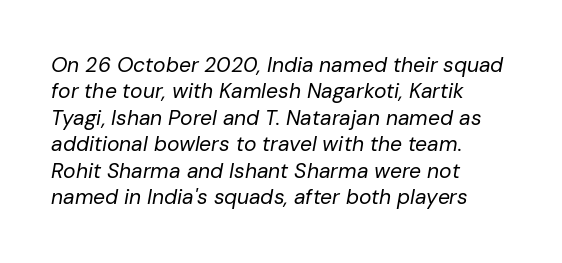
Between one letter and the next there's only the usual sliver of space. Caption: face not bold, strokes unweighted. The words here are not underlined. Where is the straight margin? On the left. The letters are slanted; this is an italic face. Regarding leading, the lines here are spaced in the standard way.
